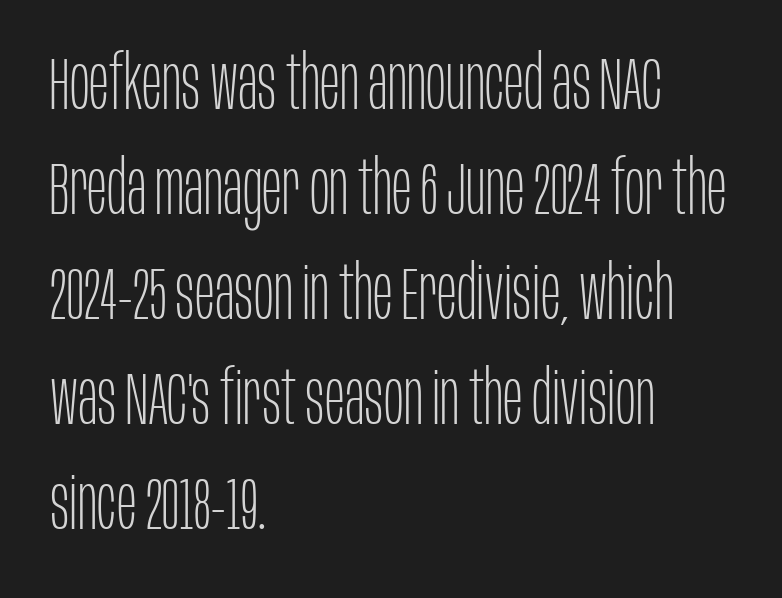
The image shows 74 px thin, condensed sans-serif type, upright; set left-aligned, normal line spacing (1.42x), normal letter spacing, not underlined; low stroke contrast and a large x-height.
